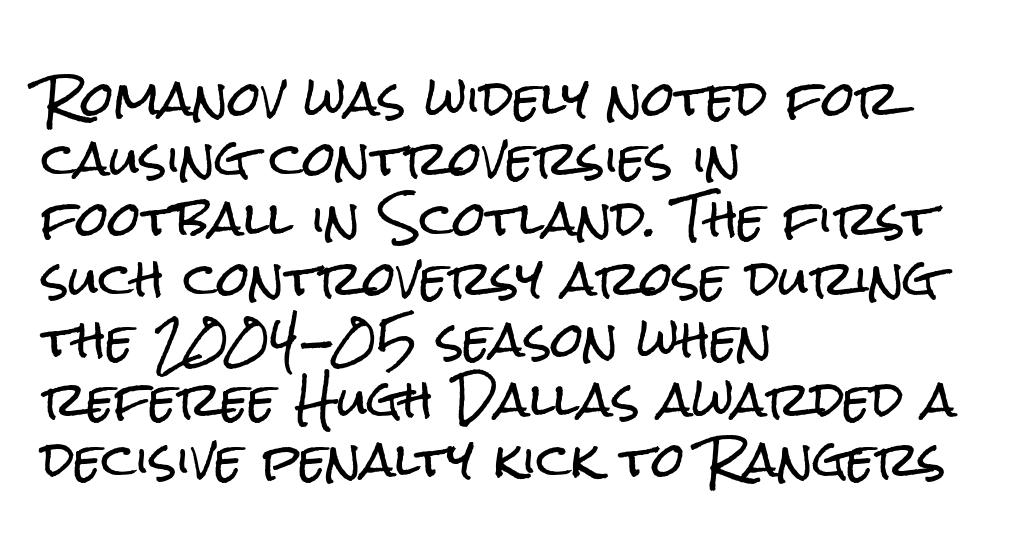
{"serif": "no", "italic": "no", "width": "condensed", "stroke_contrast": "low", "x_height": "medium", "monospaced": "no", "underline": "no", "align": "left", "line_spacing": "normal", "line_spacing_ratio": 1.28, "letter_spacing": "normal", "letter_spacing_em": 0.0, "glyph_px": 47}
